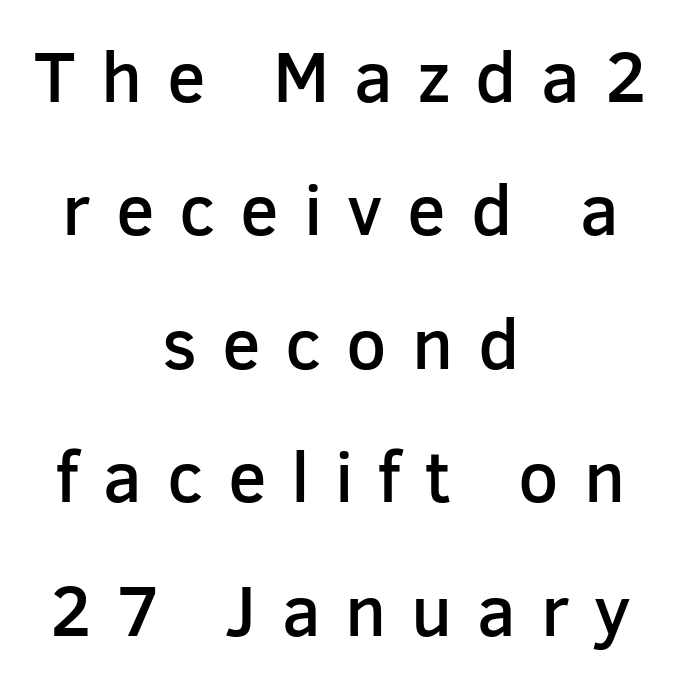
The image shows 71 px semibold sans-serif type, upright; set centered, line spacing 1.88x, unusually wide letter spacing (+0.35 em), not underlined; low stroke contrast and a medium x-height.
